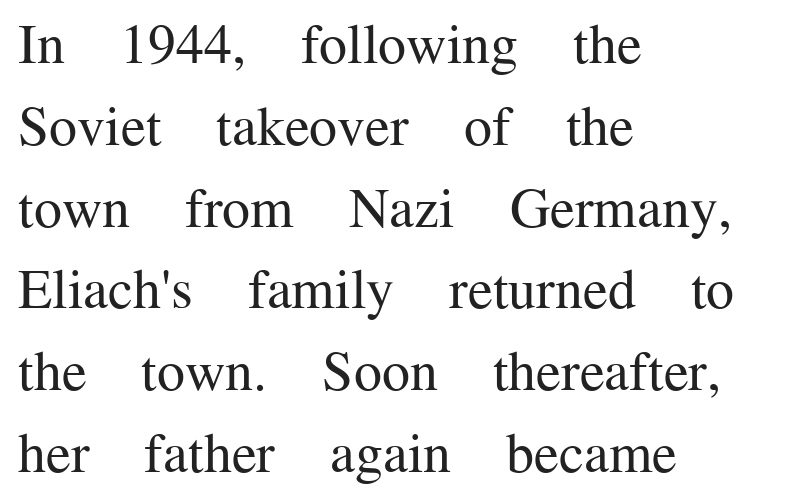
{"serif": "yes", "italic": "no", "bold": "no", "weight": "regular", "width": "normal", "stroke_contrast": "medium", "x_height": "medium", "monospaced": "no", "underline": "no", "align": "left", "line_spacing": "normal", "line_spacing_ratio": 1.46, "letter_spacing": "normal", "letter_spacing_em": 0.0, "glyph_px": 56}
